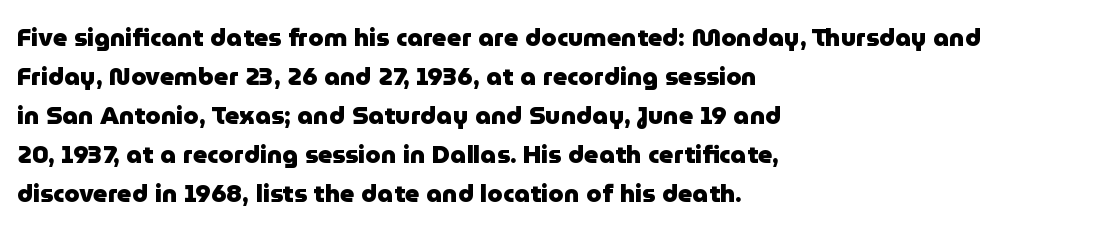
Vertical strokes here are truly vertical. In terms of letterspacing, this is plain default setting. This block has exactly the height ordinary leading produces. Pretty heavy lettering here — definitely bold.
